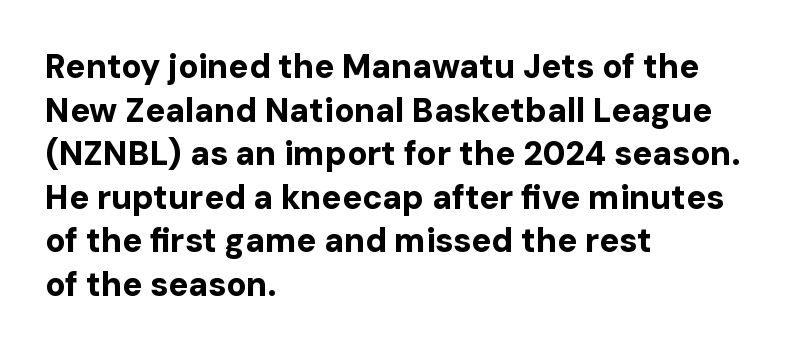
Q: Is the text bold? A: Yes.
Q: Is the text italic (slanted)? A: No, it is upright.
Q: Is the typeface a serif or a sans-serif typeface? A: Sans-serif.
Q: Is the text underlined? A: No.
Q: How is the paragraph aligned? A: Left-aligned.
Q: Is the spacing between letters normal or unusually wide? A: Normal.
Q: Is the spacing between lines tight, normal or loose? A: Normal.
Q: Width (condensed, normal, or wide)? A: Normal.
Q: Stroke contrast? A: Low.
Q: x-height? A: Medium.
Q: Monospaced? A: No.
